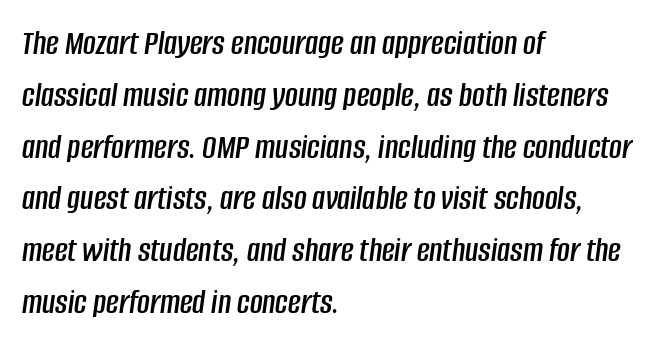
Q: Is the text italic (slanted)? A: Yes, it leans right by about 8 degrees.
Q: Is the text underlined? A: No.
Q: How is the paragraph aligned? A: Left-aligned.
Q: Is the spacing between letters normal or unusually wide? A: Normal.
Q: Is the spacing between lines tight, normal or loose? A: Normal.
Q: Width (condensed, normal, or wide)? A: Condensed.
Q: Stroke contrast? A: Low.
Q: x-height? A: Large.
Q: Monospaced? A: No.
